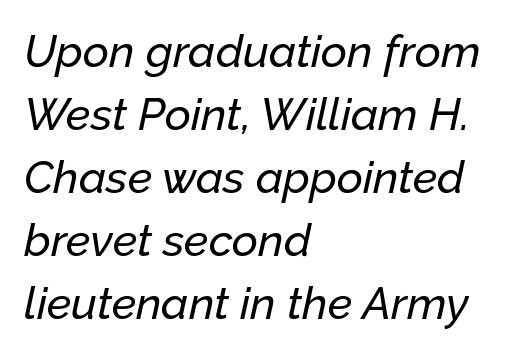
{"italic": "yes", "lean": "right", "slant_degrees": 12, "width": "normal", "stroke_contrast": "low", "x_height": "medium", "monospaced": "no", "underline": "no", "align": "left", "line_spacing": "normal", "line_spacing_ratio": 1.4, "letter_spacing": "normal", "letter_spacing_em": 0.0, "glyph_px": 45}
